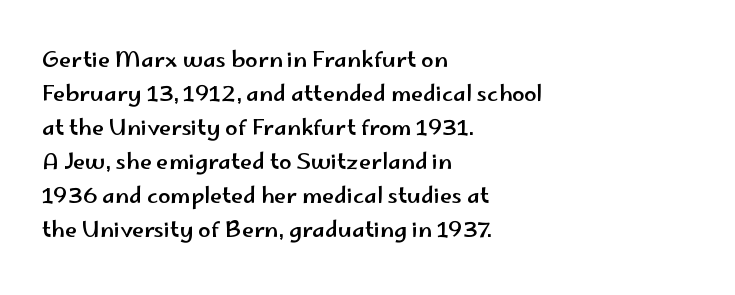
Q: Is the text italic (slanted)? A: No, it is upright.
Q: Is the text underlined? A: No.
Q: How is the paragraph aligned? A: Left-aligned.
Q: Is the spacing between letters normal or unusually wide? A: Normal.
Q: Is the spacing between lines tight, normal or loose? A: Normal.
